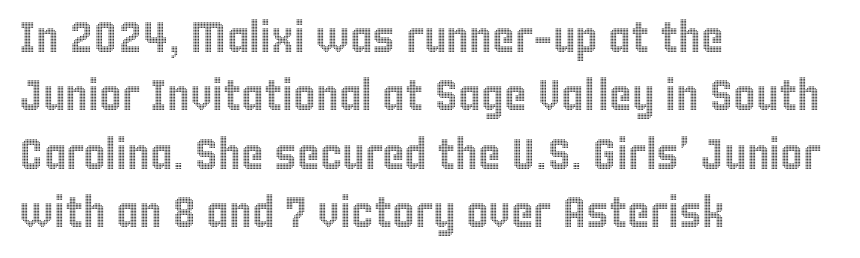
{"italic": "no", "width": "condensed", "x_height": "large", "monospaced": "no", "underline": "no", "align": "left", "line_spacing": "normal", "line_spacing_ratio": 1.36, "letter_spacing": "normal", "letter_spacing_em": 0.0, "glyph_px": 43}
